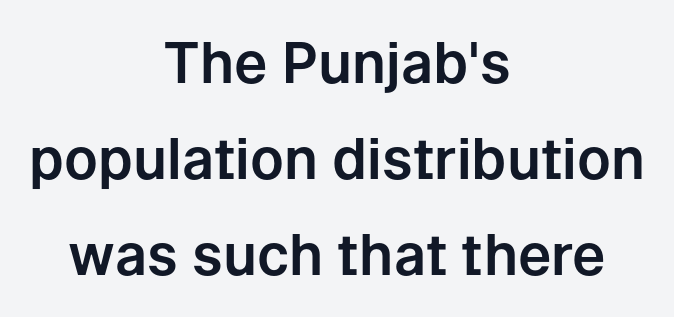
Clear beneath every line of the passage. Every stem runs plumb, perpendicular to the baseline. The type is set solid horizontally, with unmodified tracking. Centered paragraph, ragged on both sides.
